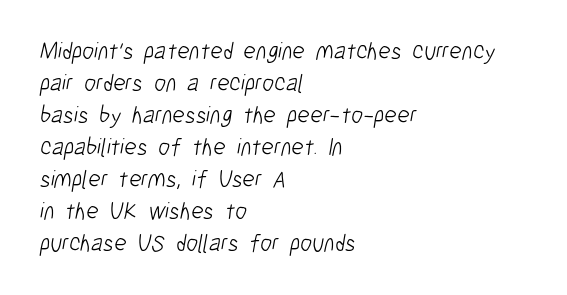
The weight would be labelled regular, book, light, or lighter still. Default kerning and tracking; the words read as compact shapes. The vertical gap from one line to the next is medium. The string is rendered with underlining switched off. Casual observation: everything's shoved over to the left.
